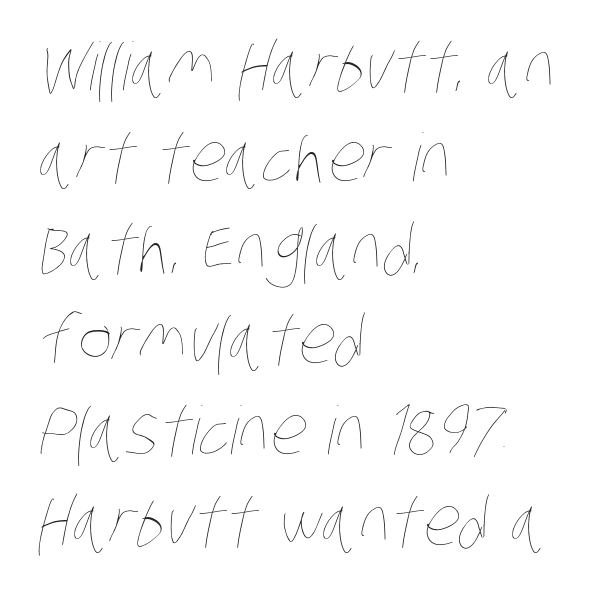
Q: Is the text bold? A: No.
Q: Is the text underlined? A: No.
Q: How is the paragraph aligned? A: Left-aligned.
Q: Is the spacing between letters normal or unusually wide? A: Normal.
Q: Is the spacing between lines tight, normal or loose? A: Normal.
Q: Width (condensed, normal, or wide)? A: Condensed.
Q: Stroke contrast? A: Low.
Q: x-height? A: Large.
Q: Monospaced? A: No.
